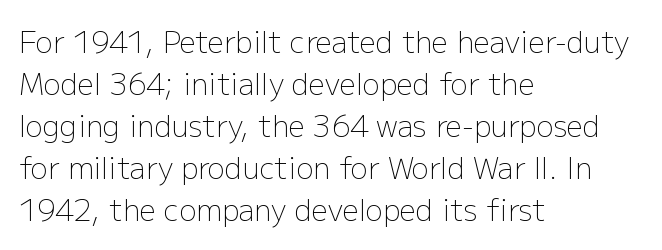
The characters are drawn with everyday or finer stroke widths. Proportional: the letters do not fall into vertical columns. The font family rendered here belongs to the sans-serif group. Quick note: interline space is typical. The setting favours the left margin, as ordinary paragraphs usually do. The lettering stays uniformly vertical, giving the passage a roman look.
